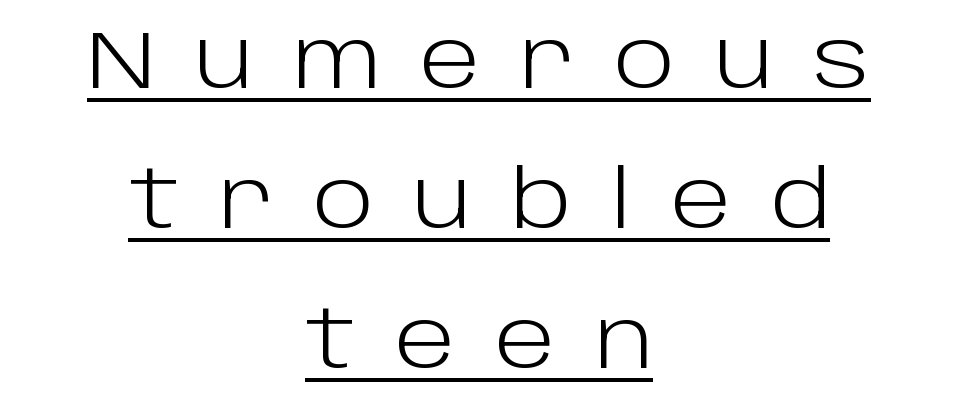
{"serif": "no", "italic": "no", "bold": "no", "weight": "light", "width": "normal", "stroke_contrast": "low", "x_height": "large", "monospaced": "no", "underline": "yes", "align": "center", "line_spacing_ratio": 1.75, "letter_spacing": "wide", "letter_spacing_em": 0.49, "glyph_px": 80}
